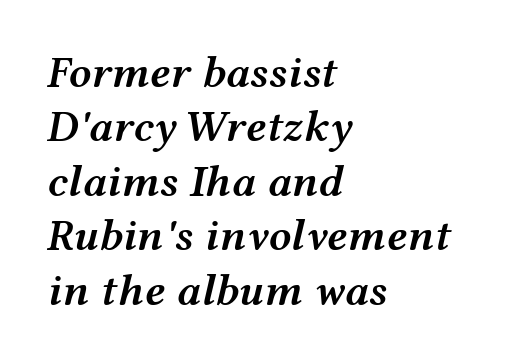
{"italic": "yes", "lean": "right", "slant_degrees": 12, "bold": "semi", "weight": "semibold", "width": "wide", "stroke_contrast": "medium", "x_height": "medium", "monospaced": "no", "underline": "no", "align": "left", "line_spacing_ratio": 1.21, "letter_spacing": "normal", "letter_spacing_em": 0.0, "glyph_px": 45}
